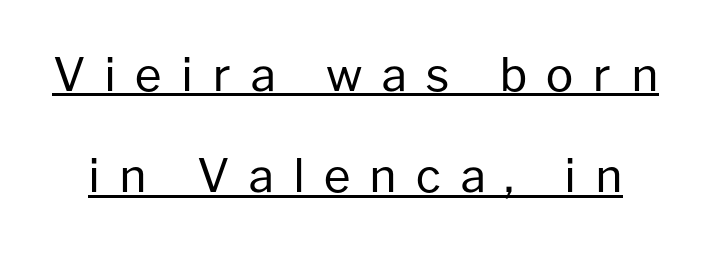
{"serif": "no", "italic": "no", "bold": "no", "weight": "regular", "width": "normal", "stroke_contrast": "low", "x_height": "medium", "monospaced": "no", "underline": "yes", "line_spacing": "loose", "line_spacing_ratio": 2.2, "letter_spacing": "wide", "letter_spacing_em": 0.41, "glyph_px": 46}
